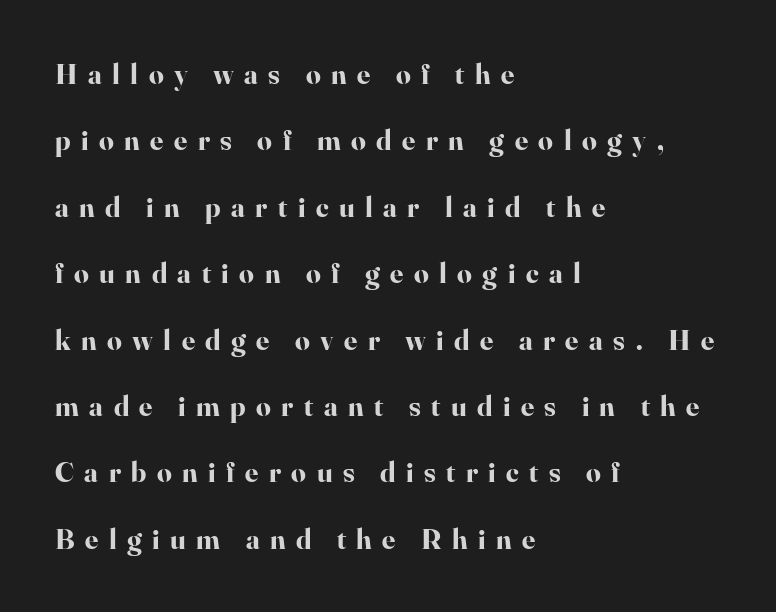
Each letter's strokes conclude with small projecting serifs. Display-style spreading of the glyphs; the letterfit is very open. Has an underline been added? It has not. Proportional: the letters do not fall into vertical columns. The passage shown is emphatically bold. Caption: multi-line text, flush left, ragged right.
